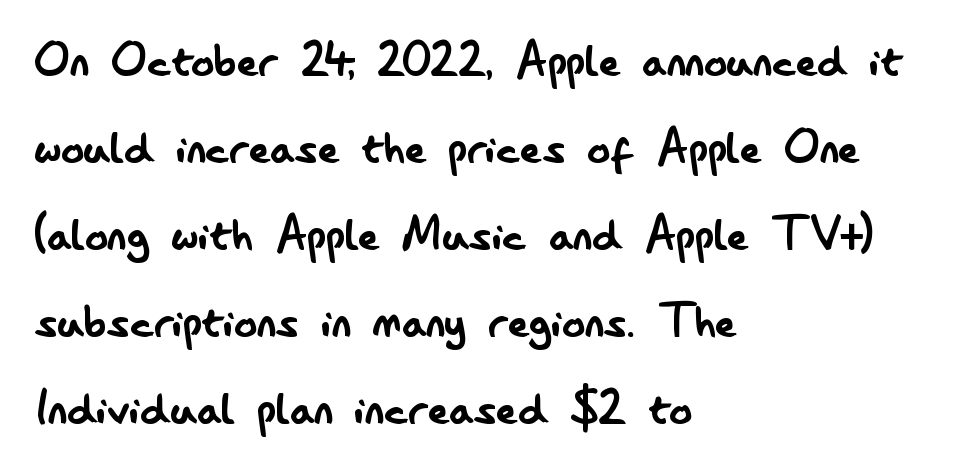
The image shows 58 px regular-weight, condensed sans-serif type, upright; set left-aligned, normal line spacing (1.5x), normal letter spacing, not underlined; low stroke contrast and a small x-height.
